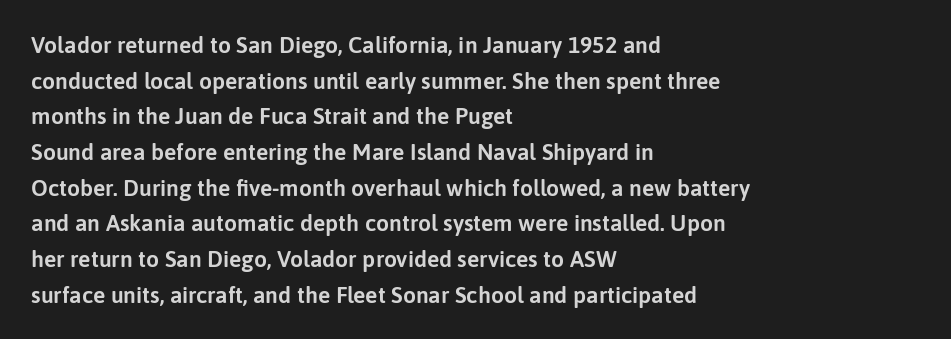
The image shows 23 px text type, upright; set left-aligned, normal line spacing (1.55x), normal letter spacing, not underlined.
